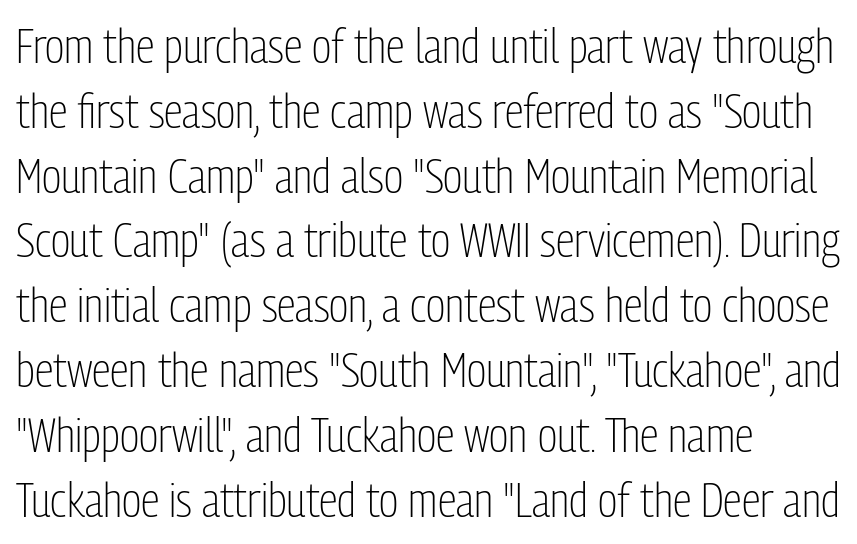
Q: Is the text bold? A: No.
Q: Is the text italic (slanted)? A: No, it is upright.
Q: Is the typeface a serif or a sans-serif typeface? A: Sans-serif.
Q: Is the text underlined? A: No.
Q: How is the paragraph aligned? A: Left-aligned.
Q: Is the spacing between letters normal or unusually wide? A: Normal.
Q: Is the spacing between lines tight, normal or loose? A: Normal.
Q: Width (condensed, normal, or wide)? A: Condensed.
Q: Stroke contrast? A: Low.
Q: x-height? A: Medium.
Q: Monospaced? A: No.
